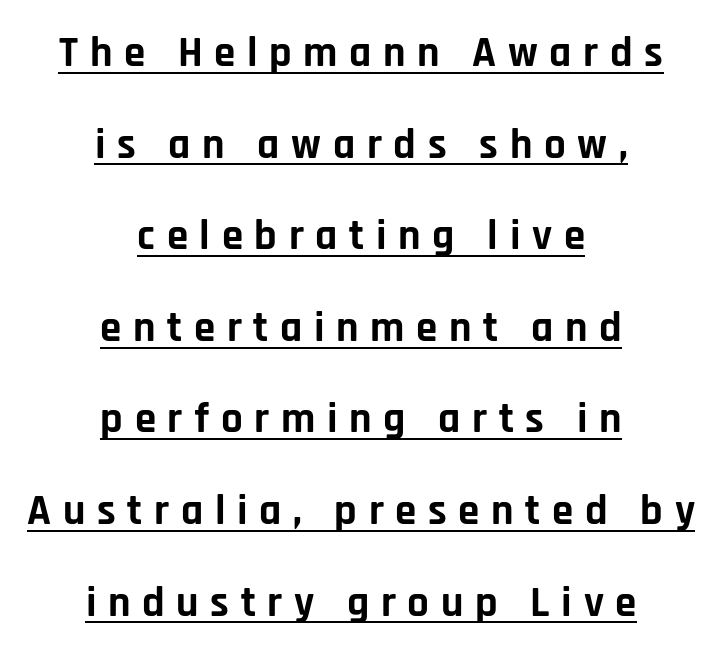
Q: Is the text bold? A: Yes.
Q: Is the text italic (slanted)? A: No, it is upright.
Q: Is the typeface a serif or a sans-serif typeface? A: Sans-serif.
Q: Is the text underlined? A: Yes.
Q: How is the paragraph aligned? A: Centered.
Q: Is the spacing between letters normal or unusually wide? A: Unusually wide.
Q: Is the spacing between lines tight, normal or loose? A: Loose.
Q: Width (condensed, normal, or wide)? A: Normal.
Q: Stroke contrast? A: Low.
Q: x-height? A: Large.
Q: Monospaced? A: No.
